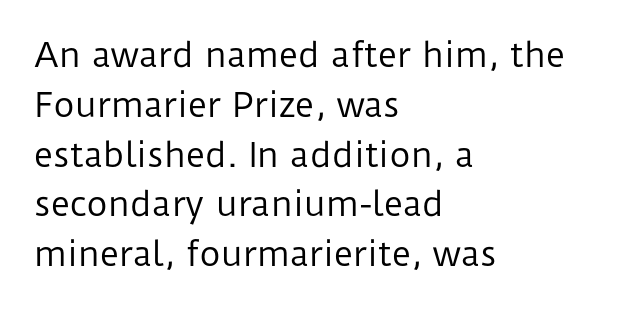
Q: Is the text bold? A: No.
Q: Is the text italic (slanted)? A: No, it is upright.
Q: Is the typeface a serif or a sans-serif typeface? A: Sans-serif.
Q: Is the text underlined? A: No.
Q: How is the paragraph aligned? A: Left-aligned.
Q: Is the spacing between letters normal or unusually wide? A: Normal.
Q: Is the spacing between lines tight, normal or loose? A: Normal.
Q: Width (condensed, normal, or wide)? A: Normal.
Q: Stroke contrast? A: Low.
Q: x-height? A: Medium.
Q: Monospaced? A: No.
